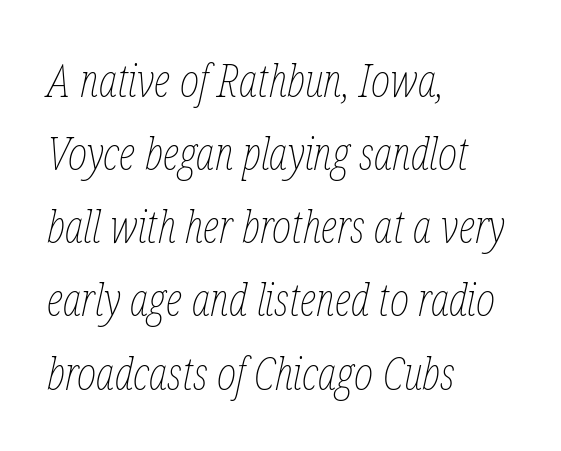
{"italic": "yes", "lean": "right", "slant_degrees": 12, "bold": "no", "weight": "thin", "width": "condensed", "stroke_contrast": "low", "x_height": "medium", "monospaced": "no", "underline": "no", "align": "left", "line_spacing": "normal", "line_spacing_ratio": 1.59, "letter_spacing": "normal", "letter_spacing_em": 0.0, "glyph_px": 46}
